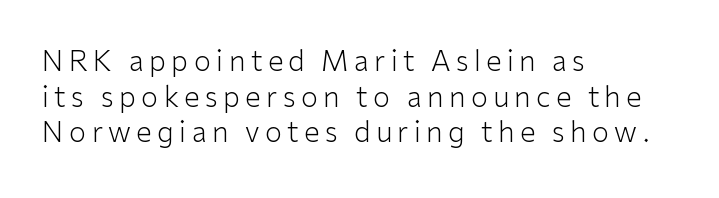
These lines were composed using upright roman letters. The lines sit at an ordinary, default distance from one another. This reads as an unemphasized weight, regular at the heaviest. Has an underline been added? It has not.
